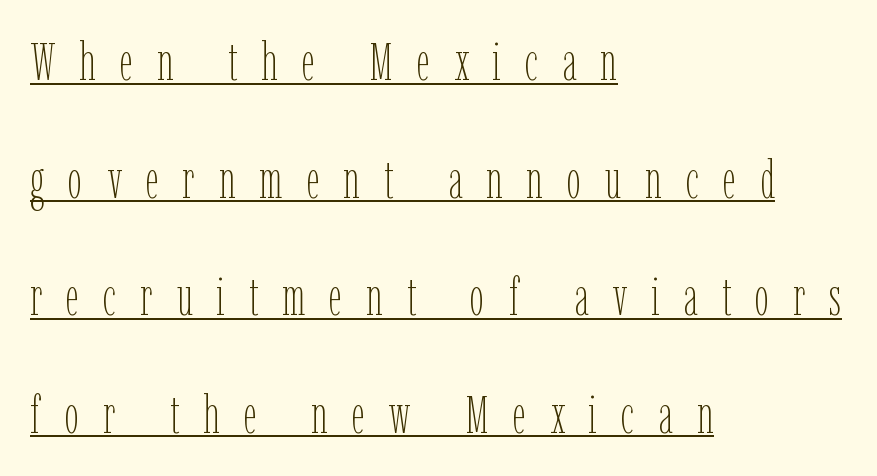
Is the type heavy? It reads as light-to-regular instead. Horizontal alignment here is leftward, the default for most running prose. A typographer would call this underscored text. The rendering uses natural spacing where letterforms have individual widths. Quick note: interline space is abundant.
